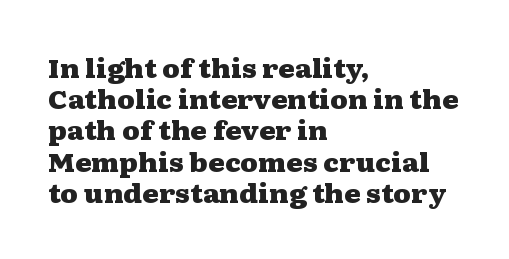
Caption: standard tracking, unaltered. Weight: bold. Line beginnings align vertically; line endings do not. The type sits square on the baseline with zero lean.
